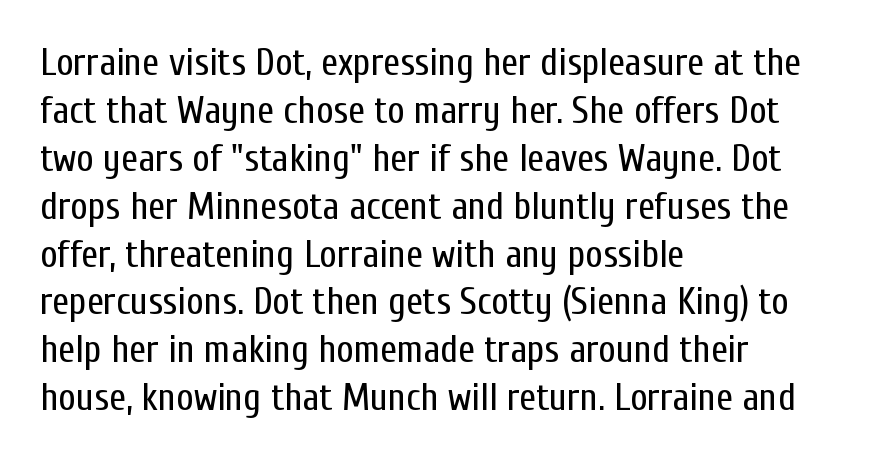
{"serif": "no", "italic": "no", "bold": "no", "weight": "regular", "width": "condensed", "stroke_contrast": "low", "x_height": "medium", "monospaced": "no", "underline": "no", "align": "left", "line_spacing": "normal", "line_spacing_ratio": 1.26, "letter_spacing": "normal", "letter_spacing_em": 0.0, "glyph_px": 38}
